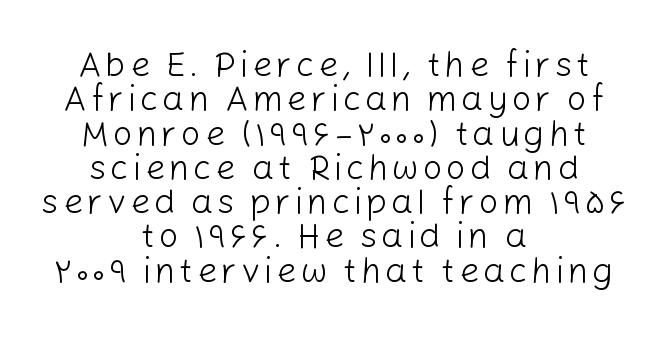
The image shows 35 px light sans-serif type, upright; set centered, tight line spacing (0.98x), not underlined; low stroke contrast and a medium x-height.
